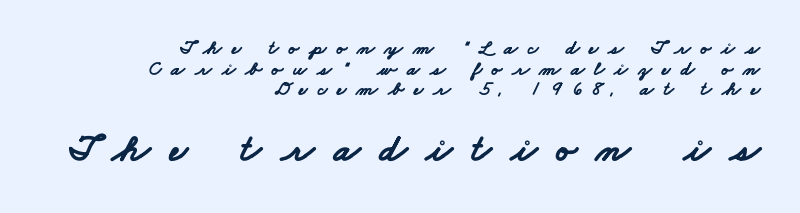
Q: Is the text bold? A: Yes.
Q: Is the typeface a serif or a sans-serif typeface? A: Sans-serif.
Q: Is the text underlined? A: No.
Q: How is the paragraph aligned? A: Right-aligned.
Q: Is the spacing between letters normal or unusually wide? A: Unusually wide.
Q: Is the spacing between lines tight, normal or loose? A: Tight.
Q: Which block of text is set in a larger size, the first (top) or the second (bottom)? A: The second (bottom) one.
Q: Width (condensed, normal, or wide)? A: Wide.
Q: Stroke contrast? A: Low.
Q: x-height? A: Small.
Q: Monospaced? A: No.
